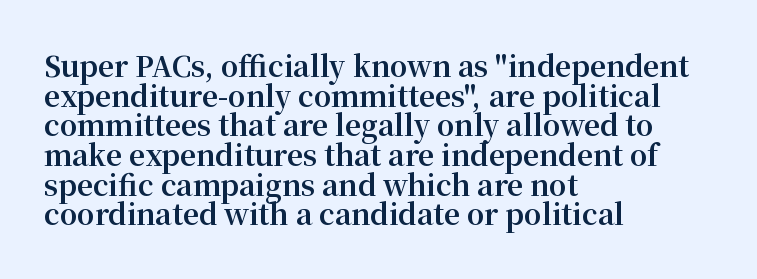
{"serif": "yes", "italic": "no", "bold": "yes", "weight": "bold", "width": "normal", "stroke_contrast": "medium", "x_height": "medium", "monospaced": "no", "underline": "no", "align": "left", "line_spacing": "tight", "line_spacing_ratio": 1.06, "letter_spacing": "normal", "letter_spacing_em": 0.0, "glyph_px": 28}
